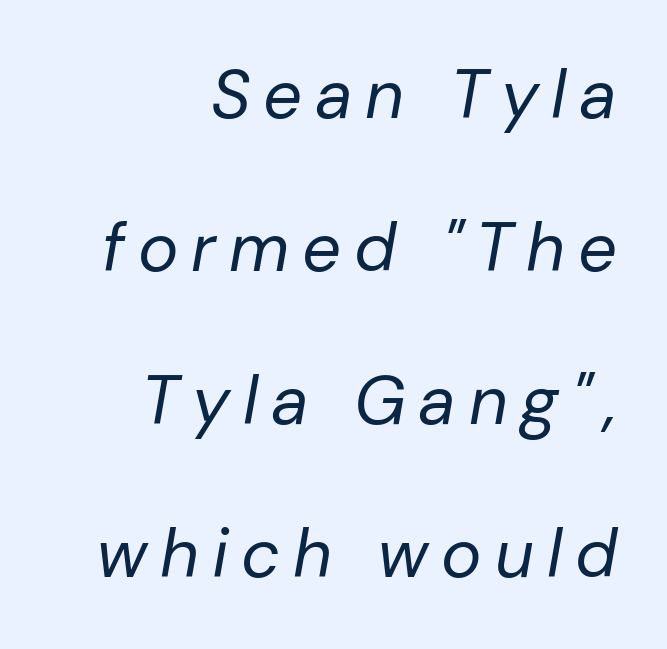
{"italic": "yes", "lean": "right", "slant_degrees": 10, "bold": "no", "weight": "regular", "width": "normal", "stroke_contrast": "low", "x_height": "medium", "monospaced": "no", "underline": "no", "align": "right", "line_spacing": "loose", "line_spacing_ratio": 2.25, "glyph_px": 68}
